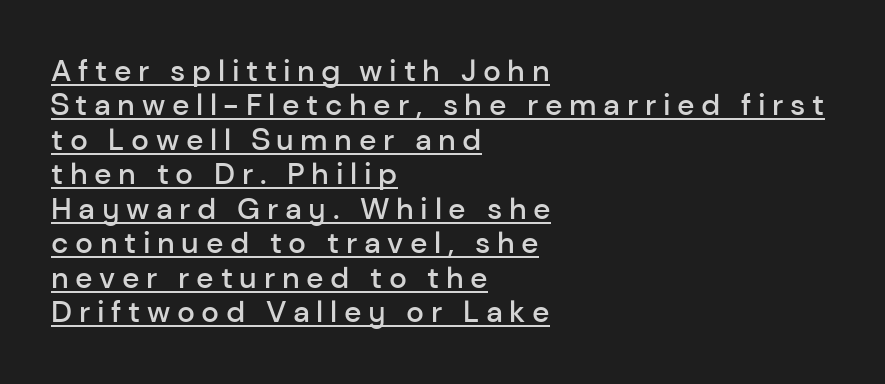
The image shows 30 px semibold sans-serif type, upright; set left-aligned, tight line spacing (1.15x), unusually wide letter spacing (+0.22 em), underlined; low stroke contrast and a medium x-height.
